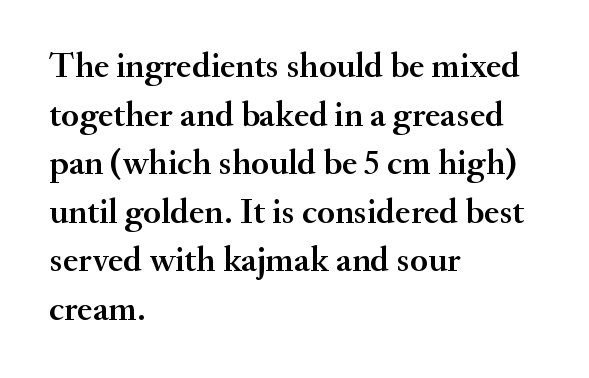
Q: Is the text italic (slanted)? A: No, it is upright.
Q: Is the typeface a serif or a sans-serif typeface? A: Serif.
Q: Is the text underlined? A: No.
Q: How is the paragraph aligned? A: Left-aligned.
Q: Is the spacing between letters normal or unusually wide? A: Normal.
Q: Is the spacing between lines tight, normal or loose? A: Normal.
Q: Width (condensed, normal, or wide)? A: Normal.
Q: Stroke contrast? A: Medium.
Q: x-height? A: Small.
Q: Monospaced? A: No.
